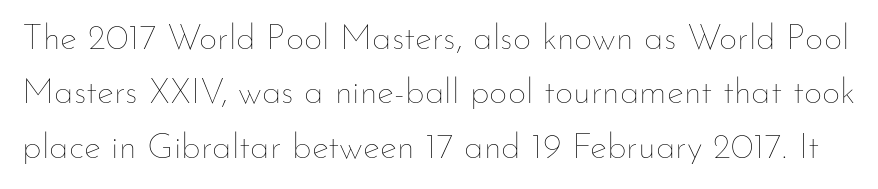
Q: Is the text bold? A: No.
Q: Is the text italic (slanted)? A: No, it is upright.
Q: Is the text underlined? A: No.
Q: Is the spacing between letters normal or unusually wide? A: Normal.
Q: Is the spacing between lines tight, normal or loose? A: Normal.
Q: Width (condensed, normal, or wide)? A: Normal.
Q: Stroke contrast? A: Low.
Q: x-height? A: Small.
Q: Monospaced? A: No.
